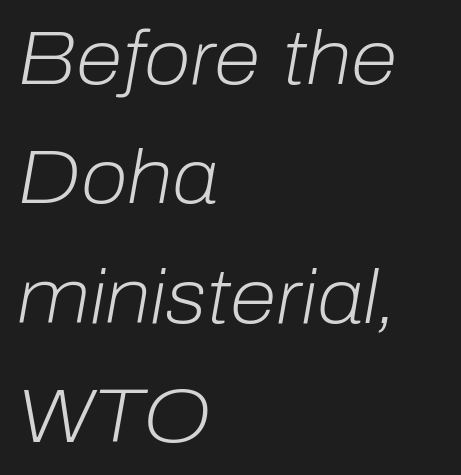
The image shows 76 px light type, italic (leaning right); set left-aligned, normal line spacing (1.57x), normal letter spacing, not underlined; low stroke contrast and a medium x-height.
